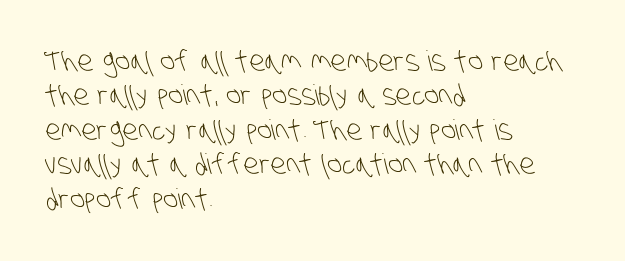
{"serif": "no", "bold": "no", "weight": "light", "width": "condensed", "stroke_contrast": "low", "x_height": "large", "monospaced": "no", "underline": "no", "align": "left", "line_spacing_ratio": 1.23, "letter_spacing": "normal", "letter_spacing_em": 0.0, "glyph_px": 28}
